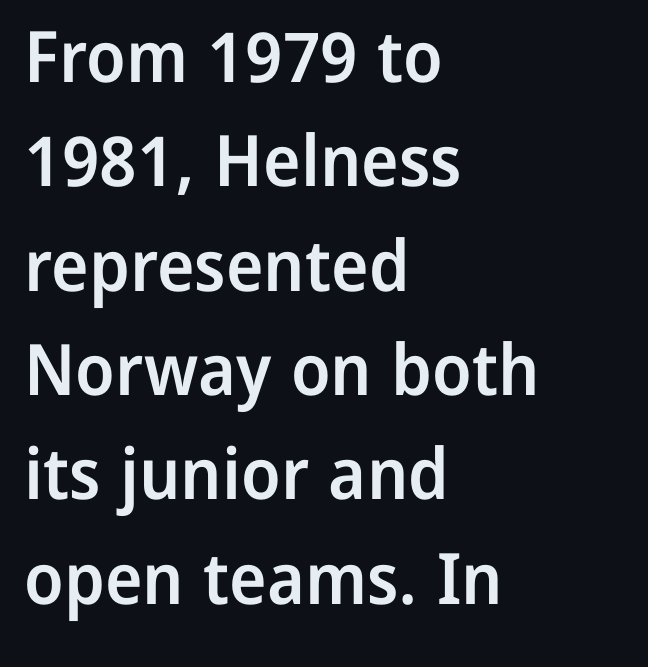
Q: Is the text bold? A: Semi-bold.
Q: Is the text italic (slanted)? A: No, it is upright.
Q: Is the typeface a serif or a sans-serif typeface? A: Sans-serif.
Q: Is the text underlined? A: No.
Q: How is the paragraph aligned? A: Left-aligned.
Q: Is the spacing between letters normal or unusually wide? A: Normal.
Q: Is the spacing between lines tight, normal or loose? A: Normal.
Q: Width (condensed, normal, or wide)? A: Normal.
Q: Stroke contrast? A: Low.
Q: x-height? A: Medium.
Q: Monospaced? A: No.
